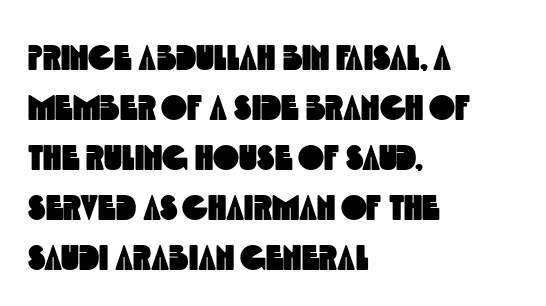
Q: Is the typeface a serif or a sans-serif typeface? A: Sans-serif.
Q: Is the text underlined? A: No.
Q: How is the paragraph aligned? A: Left-aligned.
Q: Is the spacing between letters normal or unusually wide? A: Normal.
Q: Is the spacing between lines tight, normal or loose? A: Normal.
Q: Width (condensed, normal, or wide)? A: Condensed.
Q: x-height? A: Large.
Q: Monospaced? A: No.
